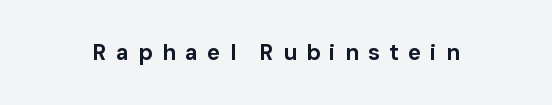
The image shows 22 px bold type, upright; set unusually wide letter spacing (+0.42 em), not underlined.
